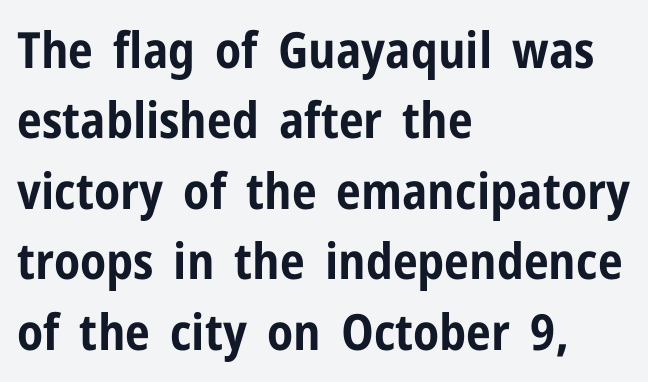
Serif or sans? Sans — the stroke terminals are bare. Spacing verdict: proportional, widths tailored to each character. The lettering holds an erect, upright posture throughout. Evenly set lines give the paragraph a standard silhouette.
